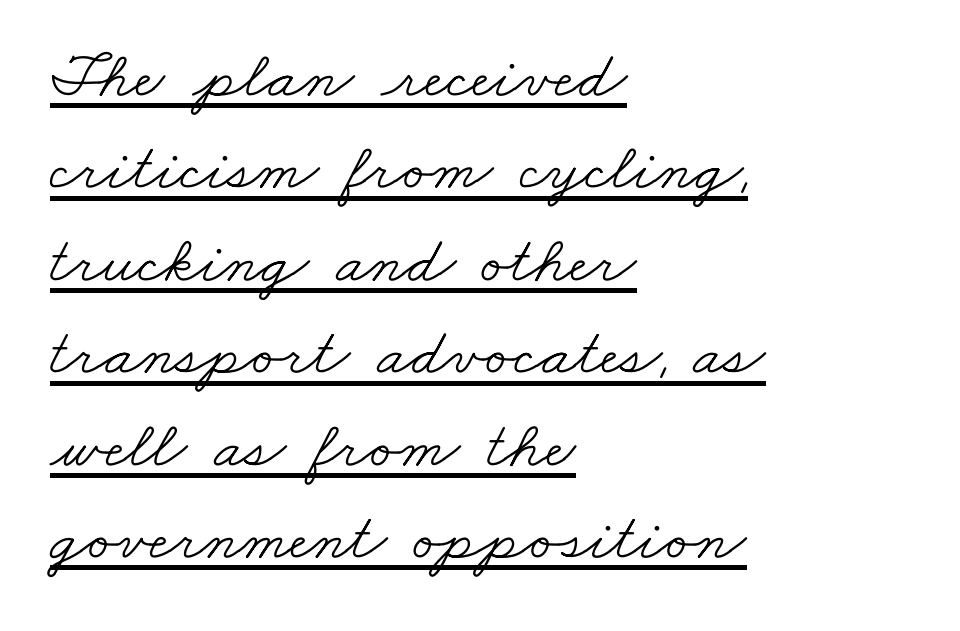
The image shows 67 px light, wide serif type; set left-aligned, normal line spacing (1.38x), normal letter spacing, underlined; low stroke contrast and a small x-height.
